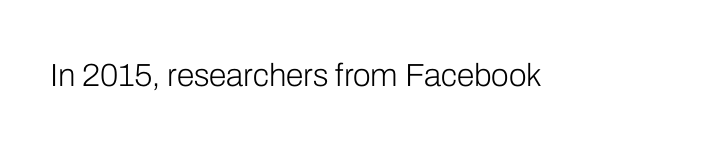
The image shows 32 px light sans-serif type, upright; set normal letter spacing, not underlined; low stroke contrast and a medium x-height.
